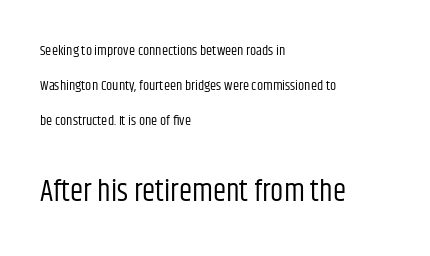
The image shows 30 px regular-weight, condensed sans-serif type, upright; set left-aligned, loose line spacing (2.5x), normal letter spacing, not underlined; the second (bottom) block is 2.14x larger; low stroke contrast and a large x-height.
